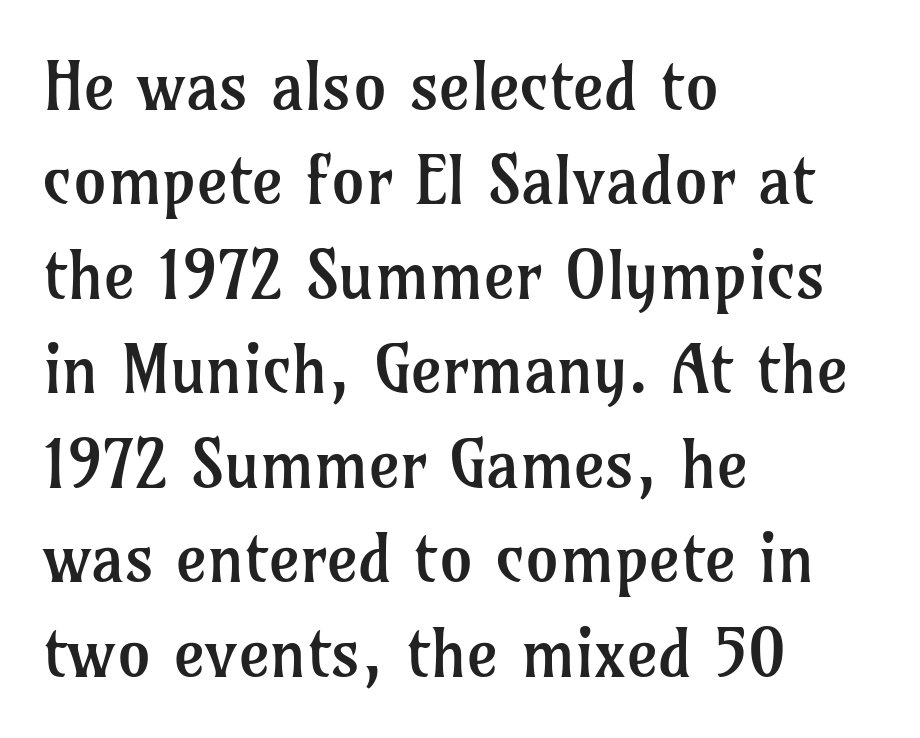
{"serif": "yes", "italic": "no", "bold": "no", "weight": "regular", "width": "normal", "stroke_contrast": "low", "x_height": "medium", "monospaced": "no", "underline": "no", "align": "left", "line_spacing": "normal", "line_spacing_ratio": 1.41, "letter_spacing": "normal", "letter_spacing_em": 0.0, "glyph_px": 67}
